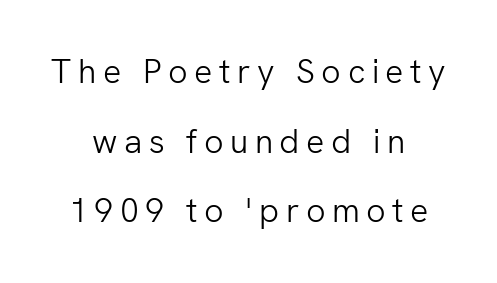
{"serif": "no", "italic": "no", "bold": "no", "weight": "light", "width": "normal", "stroke_contrast": "low", "x_height": "medium", "monospaced": "no", "underline": "no", "align": "center", "line_spacing": "loose", "line_spacing_ratio": 2.05, "glyph_px": 34}
